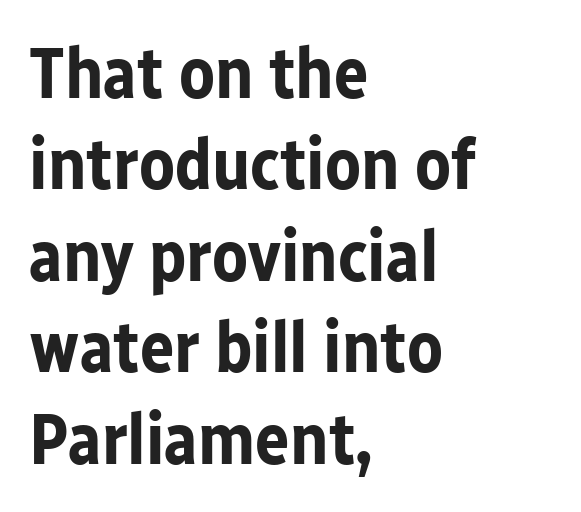
Every letter is thick-stroked: bold, no question. Is this a fixed-width face? No — the glyphs have proportional, varying widths. Vertical spacing — default. These lines keep a tight, regular rhythm from letter to letter.
